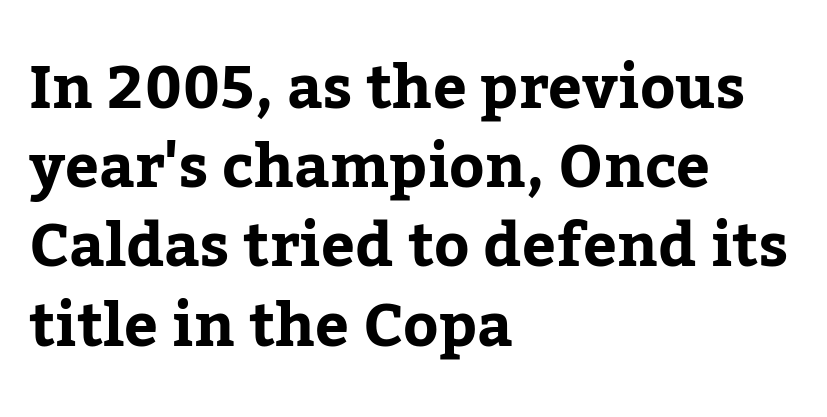
These lines were composed using upright roman letters. Whoever set this chose a conventional vertical rhythm. Stroke terminals: seriffed. The passage shown is not underscored anywhere.
